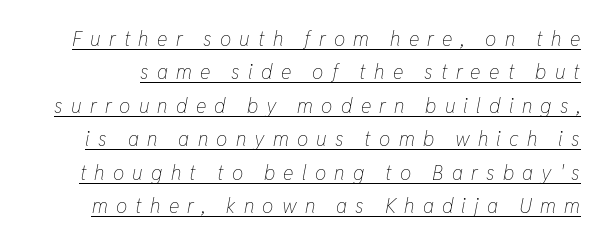
The image shows 20 px text type, italic (leaning right); set normal line spacing (1.67x), unusually wide letter spacing (+0.41 em), underlined.
